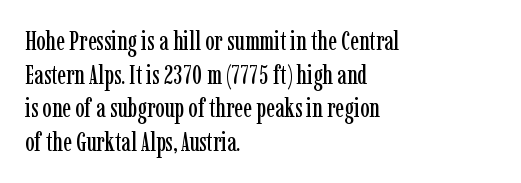
Q: Is the text italic (slanted)? A: No, it is upright.
Q: Is the text underlined? A: No.
Q: How is the paragraph aligned? A: Left-aligned.
Q: Is the spacing between letters normal or unusually wide? A: Normal.
Q: Is the spacing between lines tight, normal or loose? A: Normal.
